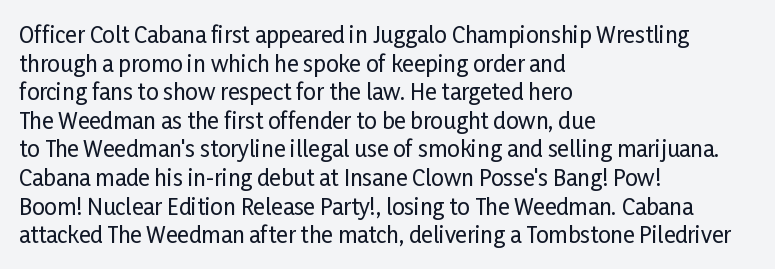
Q: Is the text italic (slanted)? A: No, it is upright.
Q: Is the text underlined? A: No.
Q: How is the paragraph aligned? A: Left-aligned.
Q: Is the spacing between letters normal or unusually wide? A: Normal.
Q: Is the spacing between lines tight, normal or loose? A: Normal.
